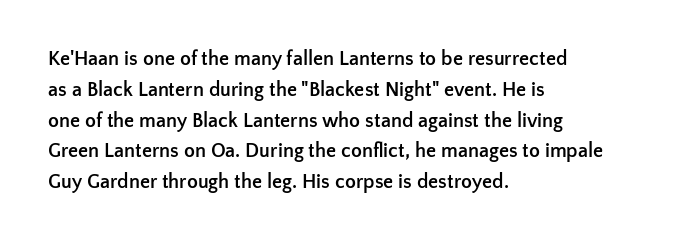
The image shows 20 px bold type, upright; set left-aligned, normal line spacing (1.54x), normal letter spacing, not underlined.
